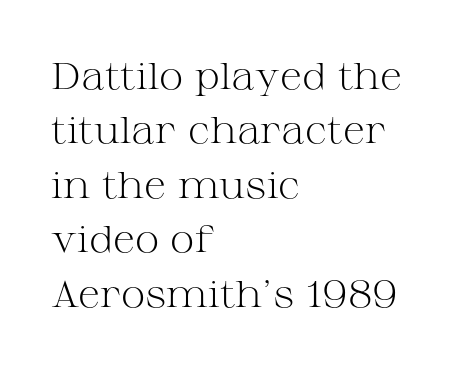
Horizontally, the lines are justified to the leading edge only. Is this a fixed-width face? No — the glyphs have proportional, varying widths. The space between consecutive lines is moderate. Stroke thickness stays within the range of a standard reading face or lighter. Descender tails drop into unmarked territory. When letters stand straight like this, we call the style roman or upright.
